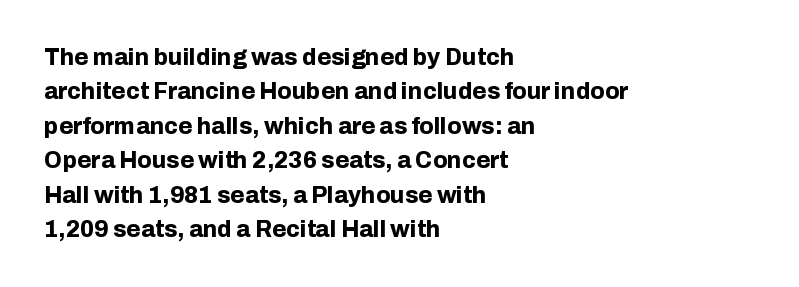
Q: Is the text bold? A: Yes.
Q: Is the text italic (slanted)? A: No, it is upright.
Q: Is the text underlined? A: No.
Q: How is the paragraph aligned? A: Left-aligned.
Q: Is the spacing between letters normal or unusually wide? A: Normal.
Q: Is the spacing between lines tight, normal or loose? A: Normal.
